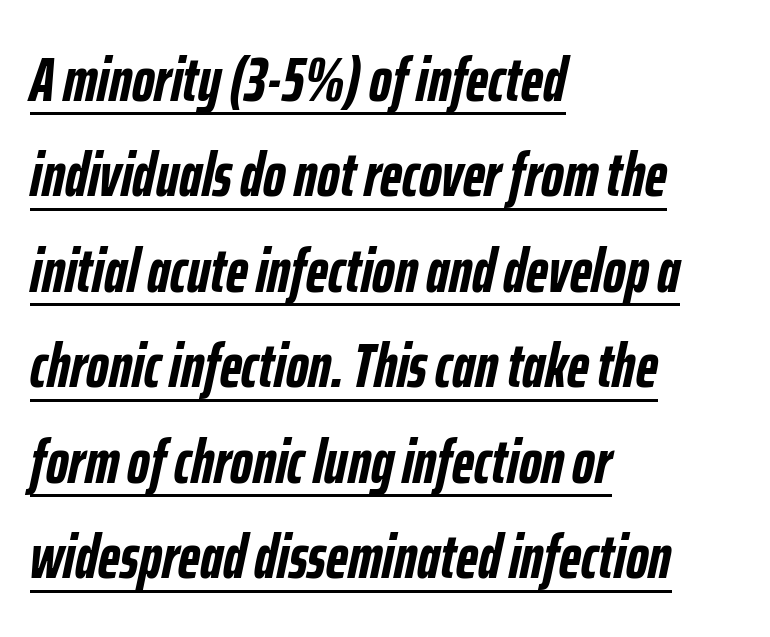
{"italic": "yes", "lean": "right", "slant_degrees": 12, "bold": "yes", "weight": "semibold", "width": "condensed", "stroke_contrast": "low", "x_height": "medium", "monospaced": "no", "underline": "yes", "align": "left", "line_spacing": "normal", "line_spacing_ratio": 1.54, "letter_spacing": "normal", "letter_spacing_em": 0.0, "glyph_px": 62}
